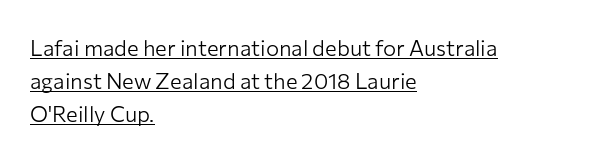
The image shows 22 px text type, upright; set left-aligned, normal line spacing (1.51x), normal letter spacing, underlined.
